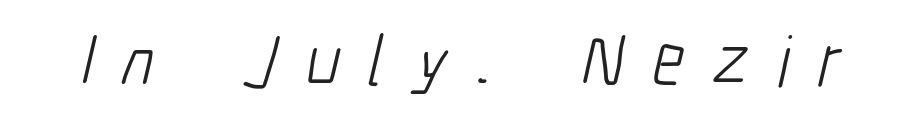
Does extra space separate the letters? Yes, quite a lot of it. The passage shown is typed in a proportional face where columns would drift. No word sits above an underline. The letters look calm and open, with moderate or lighter stems. In terms of letterform style, serifs are entirely absent.
